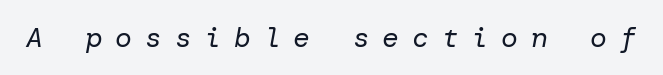
{"italic": "yes", "lean": "right", "slant_degrees": 10, "bold": "no", "weight": "regular", "width": "normal", "stroke_contrast": "low", "x_height": "medium", "underline": "no", "letter_spacing": "wide", "letter_spacing_em": 0.46, "glyph_px": 28}
